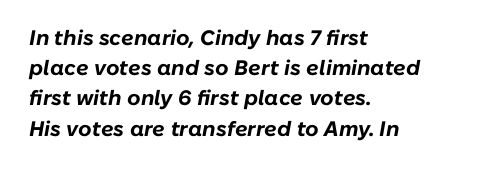
{"italic": "yes", "lean": "right", "slant_degrees": 10, "bold": "yes", "underline": "no", "align": "left", "line_spacing": "normal", "line_spacing_ratio": 1.44, "letter_spacing": "normal", "letter_spacing_em": 0.0, "glyph_px": 21}
